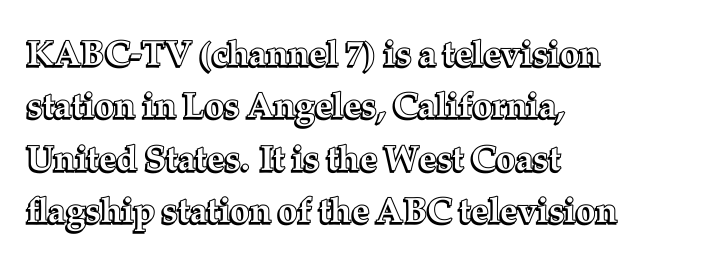
Q: Is the text italic (slanted)? A: No, it is upright.
Q: Is the text underlined? A: No.
Q: How is the paragraph aligned? A: Left-aligned.
Q: Is the spacing between letters normal or unusually wide? A: Normal.
Q: Is the spacing between lines tight, normal or loose? A: Normal.
Q: Width (condensed, normal, or wide)? A: Normal.
Q: x-height? A: Medium.
Q: Monospaced? A: No.
